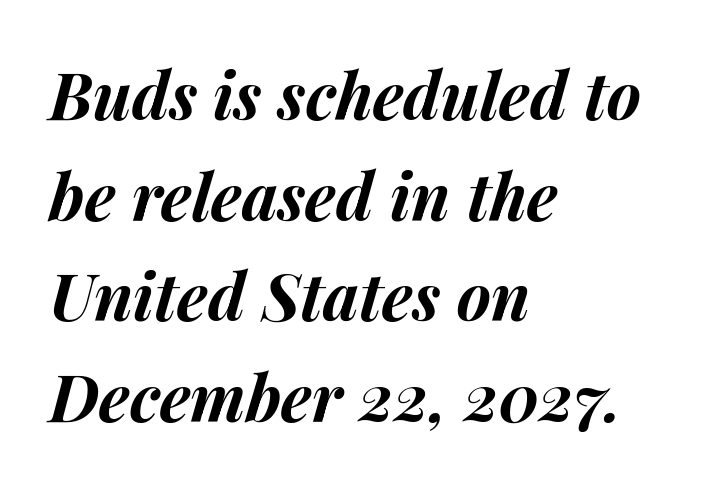
{"italic": "yes", "lean": "right", "slant_degrees": 14, "bold": "yes", "weight": "bold", "width": "normal", "stroke_contrast": "medium", "x_height": "medium", "monospaced": "no", "underline": "no", "align": "left", "line_spacing": "normal", "line_spacing_ratio": 1.55, "letter_spacing": "normal", "letter_spacing_em": 0.0, "glyph_px": 65}
